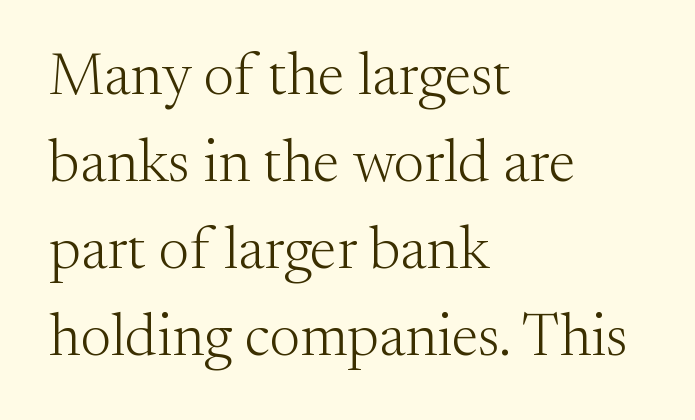
{"serif": "yes", "italic": "no", "bold": "no", "weight": "light", "width": "normal", "stroke_contrast": "medium", "x_height": "small", "monospaced": "no", "underline": "no", "align": "left", "line_spacing": "normal", "line_spacing_ratio": 1.45, "letter_spacing": "normal", "letter_spacing_em": 0.0, "glyph_px": 60}
